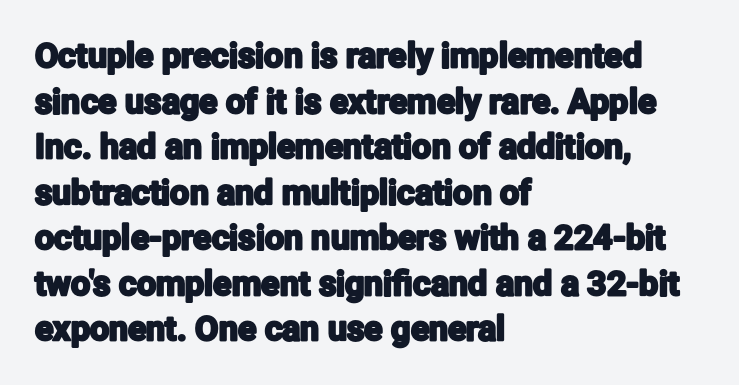
A typesetter would call this zero additional tracking. A typesetter would label this face a sans. These lines are rendered in a variable-pitch font. Vertical spacing — default. Tall strokes in this sample are plumb rather than angled.
